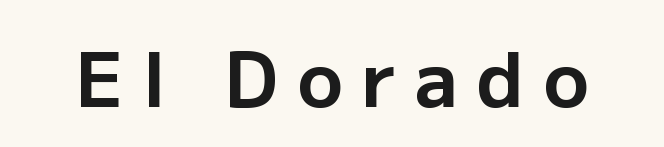
Type without underlining. You can tell it's not italic because the verticals are truly vertical. Stroke terminals: plain, sans-serif. The letters advance in unequal steps, a hallmark of proportional type.
